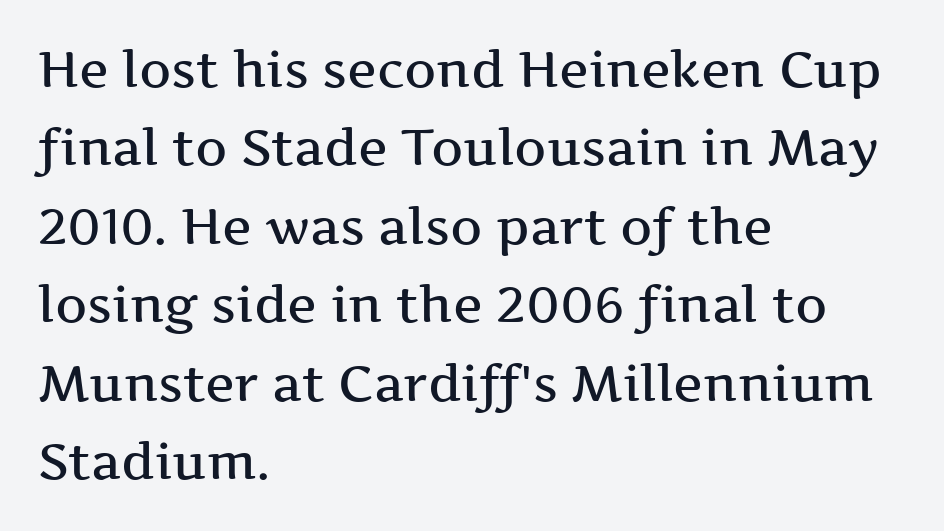
The image shows 50 px semibold, wide serif type, upright; set left-aligned, normal line spacing (1.57x), normal letter spacing, not underlined; medium stroke contrast and a medium x-height.
